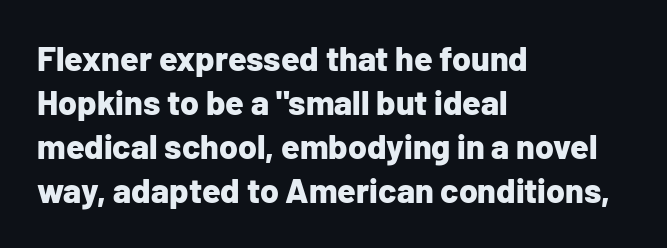
The image shows 34 px bold sans-serif type, upright; set left-aligned, normal line spacing (1.29x), normal letter spacing, not underlined; low stroke contrast and a medium x-height.
